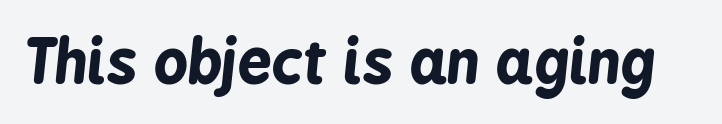
A typesetter would call this zero additional tracking. This is heavy type, rendered in bold. Think of a printed novel: that variable character pitch is what you see here. If you drew a line through each stem, it would be angled. The specimen omits any rule beneath the text block's lines.
